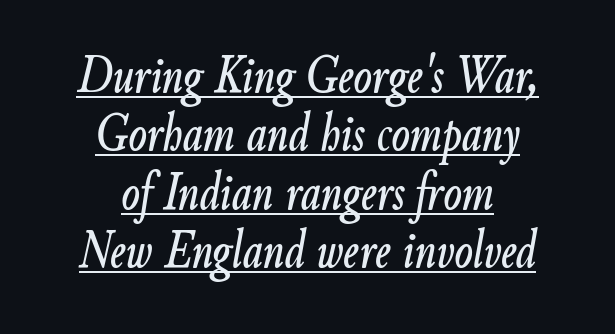
The image shows 54 px condensed type, italic (leaning right); set centered, tight line spacing (1.08x), normal letter spacing, underlined; low stroke contrast and a small x-height.
